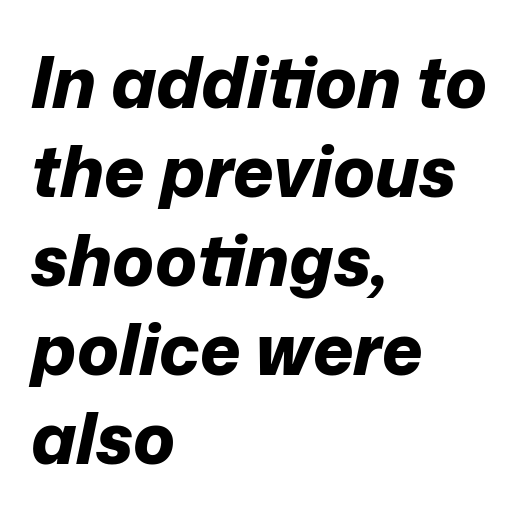
Q: Is the text bold? A: Yes.
Q: Is the text italic (slanted)? A: Yes, it leans right by about 12 degrees.
Q: Is the text underlined? A: No.
Q: How is the paragraph aligned? A: Left-aligned.
Q: Is the spacing between letters normal or unusually wide? A: Normal.
Q: Is the spacing between lines tight, normal or loose? A: Normal.
Q: Width (condensed, normal, or wide)? A: Normal.
Q: Stroke contrast? A: Low.
Q: x-height? A: Medium.
Q: Monospaced? A: No.
